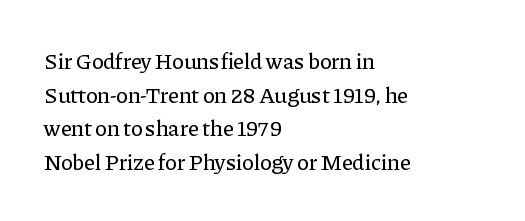
The image shows 22 px text type, upright; set left-aligned, normal line spacing (1.53x), normal letter spacing, not underlined.
